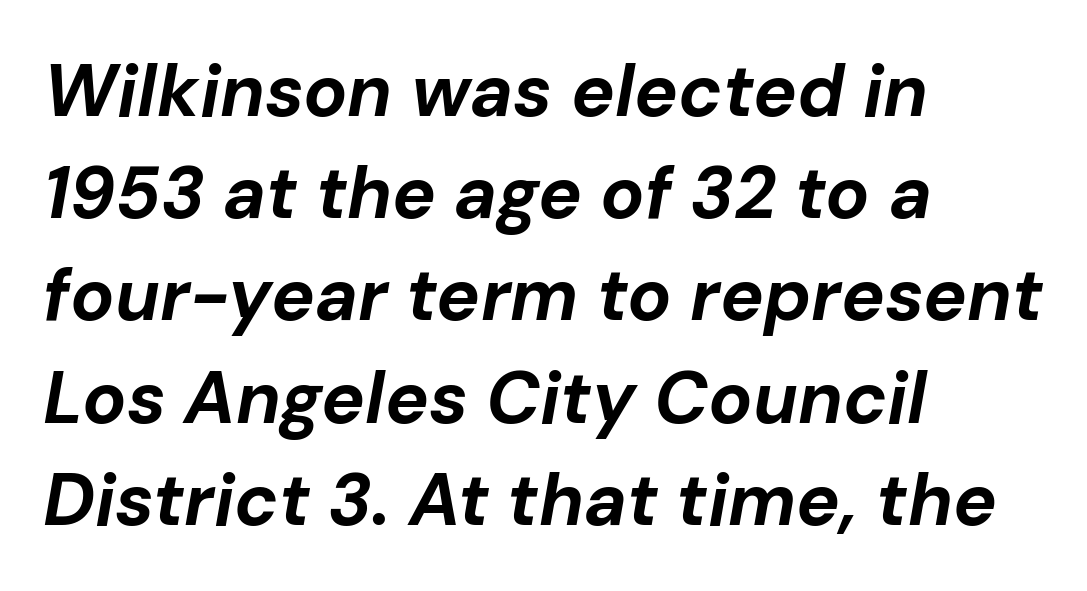
Q: Is the text bold? A: Yes.
Q: Is the text italic (slanted)? A: Yes, it leans right by about 10 degrees.
Q: Is the text underlined? A: No.
Q: How is the paragraph aligned? A: Left-aligned.
Q: Is the spacing between letters normal or unusually wide? A: Normal.
Q: Is the spacing between lines tight, normal or loose? A: Normal.
Q: Width (condensed, normal, or wide)? A: Normal.
Q: Stroke contrast? A: Low.
Q: x-height? A: Medium.
Q: Monospaced? A: No.
